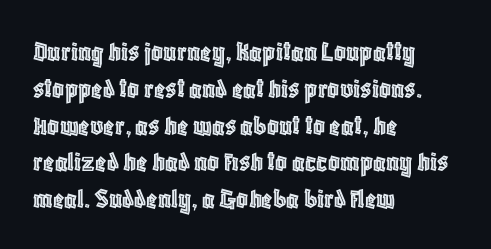
The image shows 29 px condensed type, upright; set left-aligned, normal line spacing (1.27x), normal letter spacing, not underlined; a large x-height.
